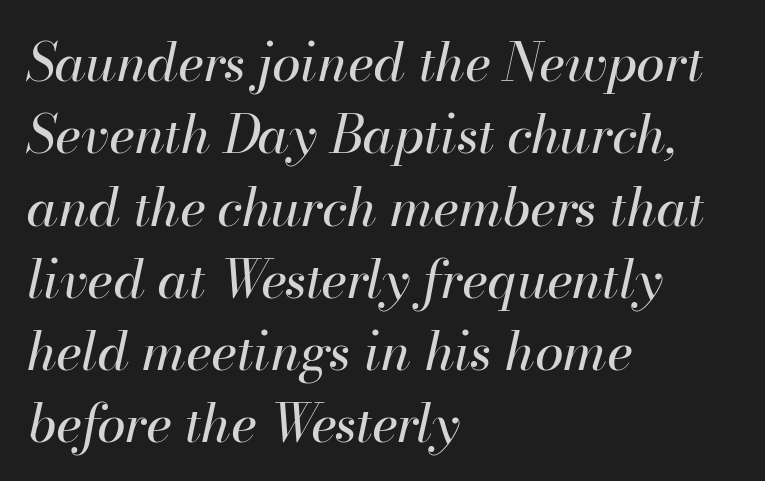
The specimen omits any rule beneath the text block's lines. Posture: slanted. A typesetter would call this proportional, since set widths differ per character. Bold? No — there's no thickening of the strokes.
